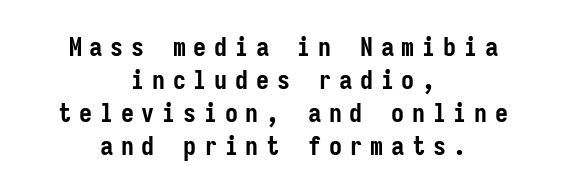
{"italic": "no", "bold": "yes", "underline": "no", "align": "center", "line_spacing": "normal", "line_spacing_ratio": 1.27, "letter_spacing": "wide", "letter_spacing_em": 0.3, "glyph_px": 26}
